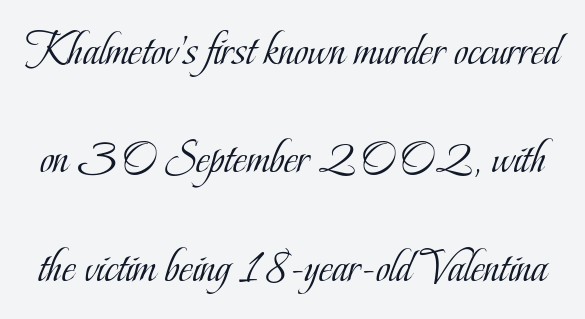
Baseline-to-baseline distance is far greater than the letter height. Unbolded letterforms with no extra heft. Serifs: yes, visible at the terminals of the letterforms. The strip under each line holds only bare page. Nothing unusual about the tracking: characters are spaced as the font intends.
